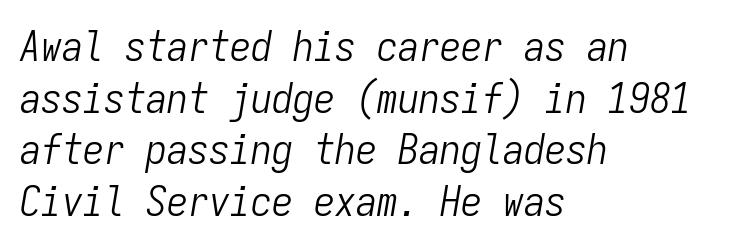
{"italic": "yes", "lean": "right", "slant_degrees": 9, "bold": "no", "weight": "light", "width": "condensed", "stroke_contrast": "low", "x_height": "medium", "monospaced": "yes", "underline": "no", "align": "left", "line_spacing_ratio": 1.23, "letter_spacing": "normal", "letter_spacing_em": 0.0, "glyph_px": 42}
